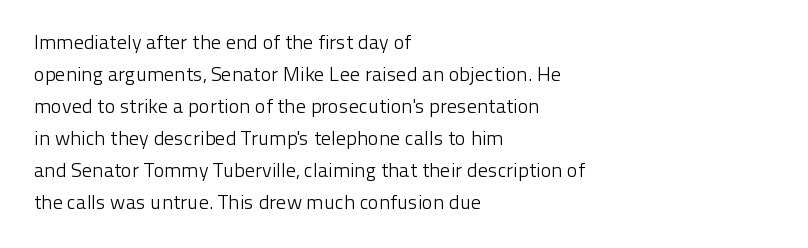
{"italic": "no", "bold": "no", "underline": "no", "align": "left", "line_spacing": "normal", "line_spacing_ratio": 1.6, "letter_spacing": "normal", "letter_spacing_em": 0.0, "glyph_px": 20}
